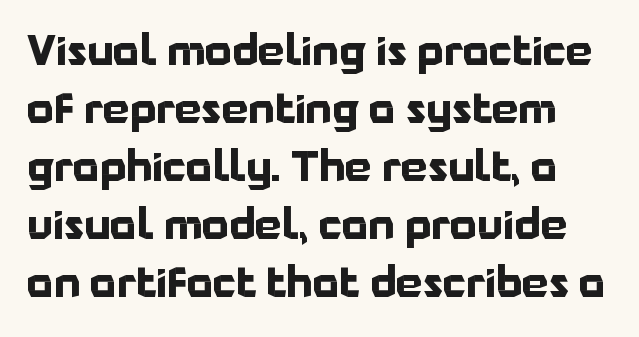
{"serif": "no", "italic": "no", "bold": "yes", "weight": "bold", "width": "normal", "stroke_contrast": "low", "x_height": "medium", "monospaced": "no", "underline": "no", "line_spacing": "normal", "line_spacing_ratio": 1.38, "letter_spacing": "normal", "letter_spacing_em": 0.0, "glyph_px": 42}
